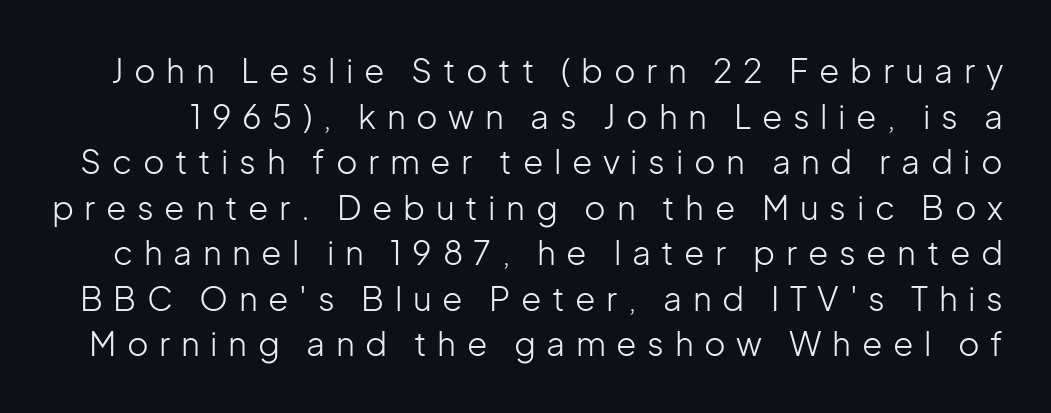
{"serif": "no", "italic": "no", "bold": "no", "weight": "light", "width": "normal", "stroke_contrast": "low", "x_height": "medium", "monospaced": "no", "underline": "no", "line_spacing": "normal", "line_spacing_ratio": 1.38, "letter_spacing": "wide", "letter_spacing_em": 0.32, "glyph_px": 33}
